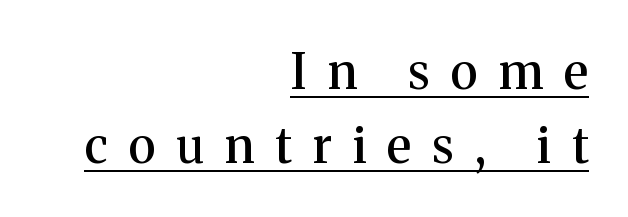
These lines are rendered in a variable-pitch font. Reading down the block, your eye finds every line finishing at a fixed right position. Posture: vertical. Regarding serifs, this sample has them.
